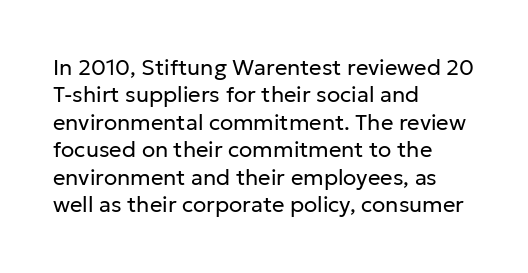
The image shows 22 px text type, upright; set left-aligned, normal line spacing (1.25x), normal letter spacing, not underlined.
